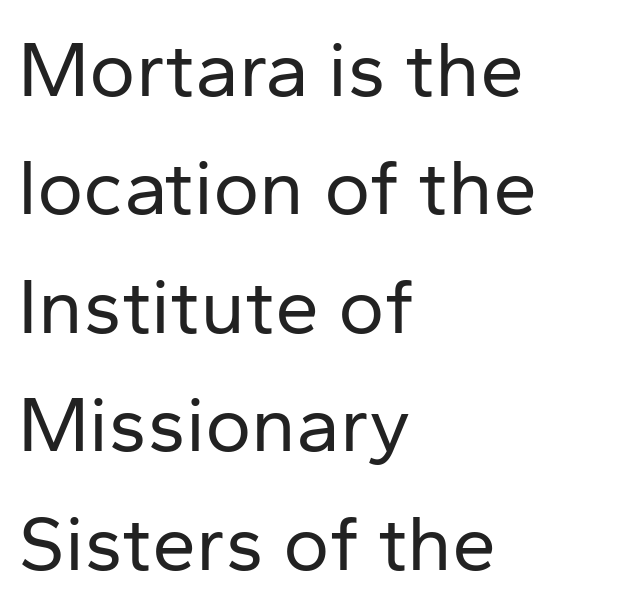
Q: Is the text bold? A: No.
Q: Is the text italic (slanted)? A: No, it is upright.
Q: Is the typeface a serif or a sans-serif typeface? A: Sans-serif.
Q: Is the text underlined? A: No.
Q: How is the paragraph aligned? A: Left-aligned.
Q: Is the spacing between letters normal or unusually wide? A: Normal.
Q: Is the spacing between lines tight, normal or loose? A: Normal.
Q: Width (condensed, normal, or wide)? A: Normal.
Q: Stroke contrast? A: Low.
Q: x-height? A: Medium.
Q: Monospaced? A: No.
